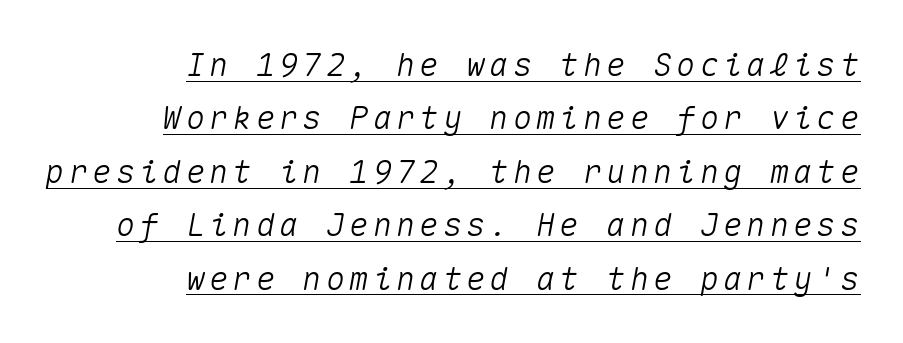
Q: Is the text italic (slanted)? A: Yes, it leans right by about 10 degrees.
Q: Is the text underlined? A: Yes.
Q: How is the paragraph aligned? A: Right-aligned.
Q: Is the spacing between lines tight, normal or loose? A: Normal.
Q: Width (condensed, normal, or wide)? A: Normal.
Q: Stroke contrast? A: Medium.
Q: x-height? A: Medium.
Q: Monospaced? A: Yes.
